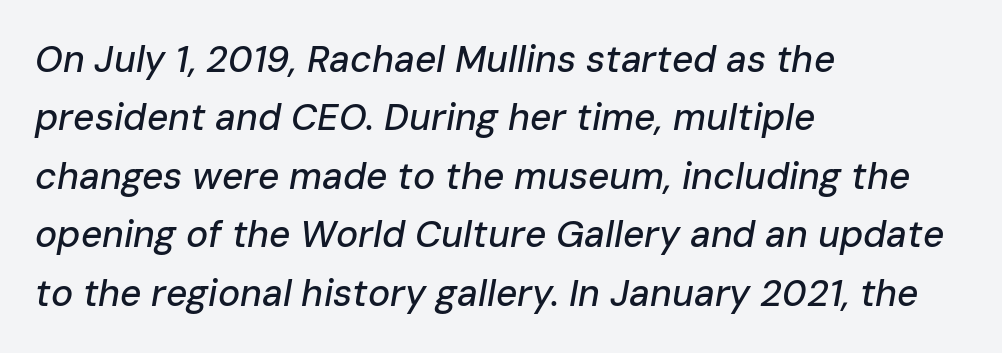
{"italic": "yes", "lean": "right", "slant_degrees": 10, "width": "normal", "stroke_contrast": "low", "x_height": "medium", "monospaced": "no", "underline": "no", "align": "left", "line_spacing": "normal", "line_spacing_ratio": 1.58, "letter_spacing": "normal", "letter_spacing_em": 0.0, "glyph_px": 37}
